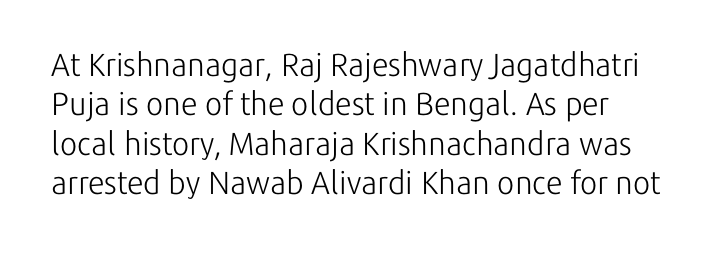
The rendering uses natural spacing where letterforms have individual widths. A roman cut, with each character standing at attention. The font sits on the lighter half of the weight spectrum, regular included. Nothing unusual about the tracking: characters are spaced as the font intends. Decoration check: the copy has no underline. Classification — sans serif.
